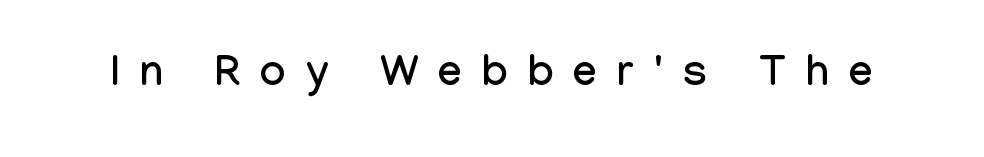
The image shows 43 px condensed sans-serif type, upright; set unusually wide letter spacing (+0.47 em), not underlined; low stroke contrast and a medium x-height.
